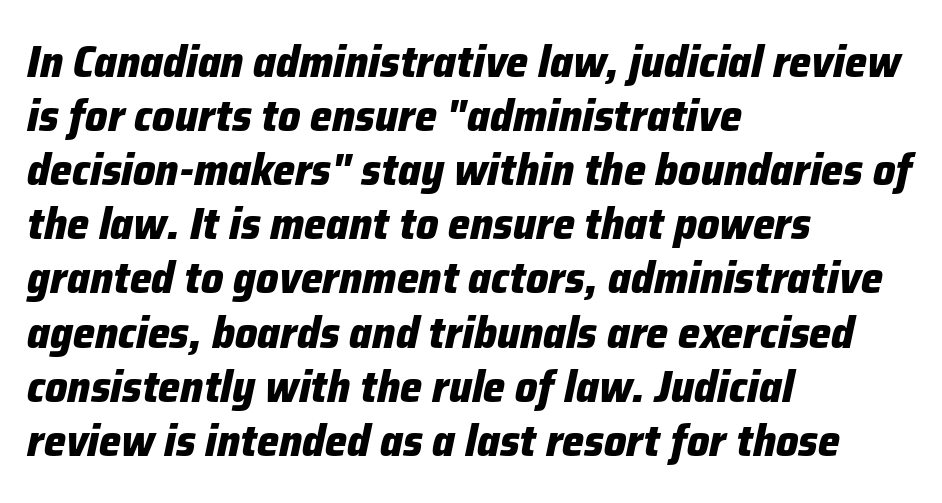
{"italic": "yes", "lean": "right", "slant_degrees": 12, "bold": "yes", "weight": "heavy", "width": "normal", "stroke_contrast": "low", "x_height": "medium", "monospaced": "no", "underline": "no", "align": "left", "line_spacing_ratio": 1.23, "letter_spacing": "normal", "letter_spacing_em": 0.0, "glyph_px": 44}
